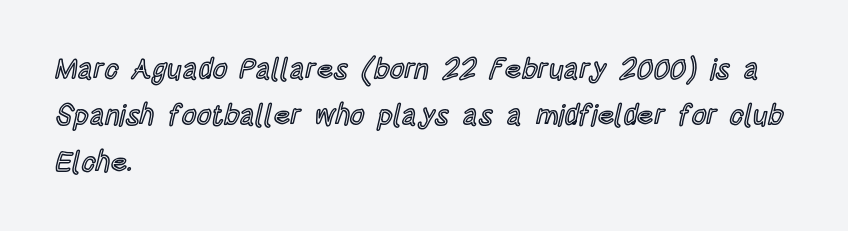
Q: Is the text italic (slanted)? A: Yes.
Q: Is the text underlined? A: No.
Q: How is the paragraph aligned? A: Left-aligned.
Q: Is the spacing between letters normal or unusually wide? A: Normal.
Q: Is the spacing between lines tight, normal or loose? A: Normal.
Q: Width (condensed, normal, or wide)? A: Condensed.
Q: x-height? A: Large.
Q: Monospaced? A: No.
